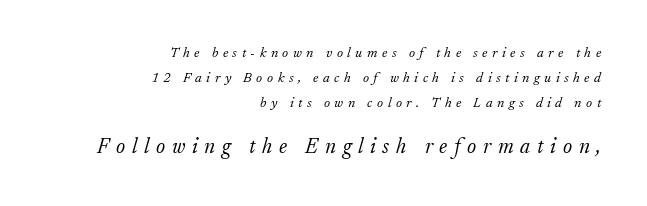
The image shows 21 px text type, italic (leaning right); set right-aligned, line spacing 1.77x, unusually wide letter spacing (+0.32 em), not underlined; the second (bottom) block is 1.5x larger.
